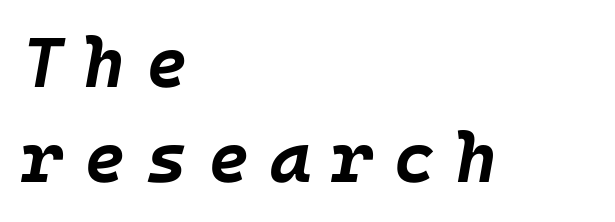
Q: Is the text bold? A: Yes.
Q: Is the text italic (slanted)? A: Yes, it leans right by about 10 degrees.
Q: Is the text underlined? A: No.
Q: How is the paragraph aligned? A: Left-aligned.
Q: Is the spacing between letters normal or unusually wide? A: Unusually wide.
Q: Is the spacing between lines tight, normal or loose? A: Normal.
Q: Width (condensed, normal, or wide)? A: Normal.
Q: Stroke contrast? A: Low.
Q: x-height? A: Large.
